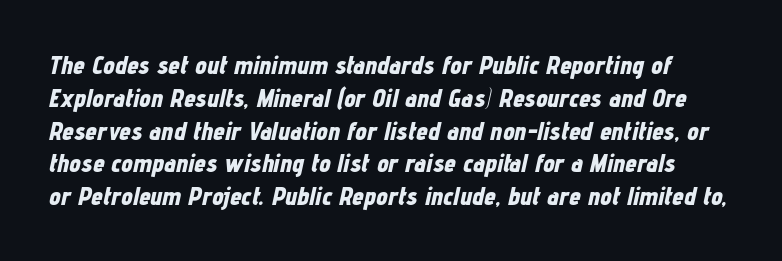
Does extra space separate the letters? No, they use regular spacing. The font's italic variant was chosen for this text. What weight is shown? A full bold with thick strokes. Interline gaps are of average width in this sample.
